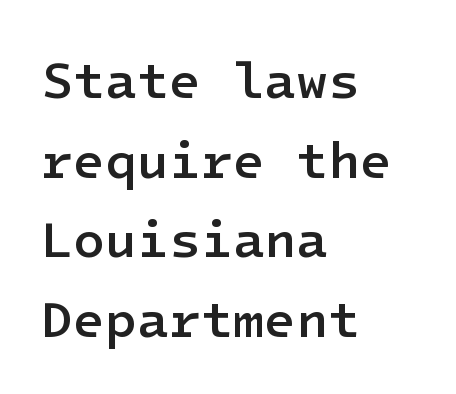
{"serif": "no", "italic": "no", "bold": "semi", "weight": "semibold", "width": "normal", "stroke_contrast": "low", "x_height": "medium", "underline": "no", "align": "left", "line_spacing": "normal", "line_spacing_ratio": 1.53, "letter_spacing": "normal", "letter_spacing_em": 0.0, "glyph_px": 52}
